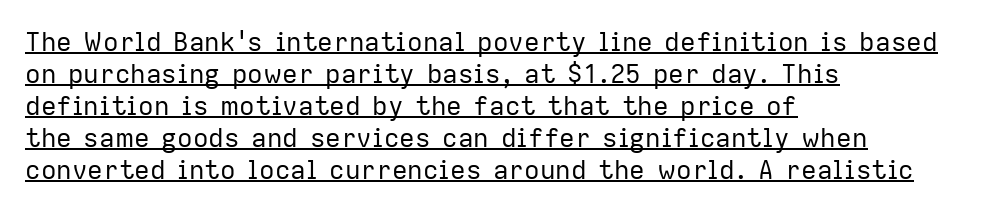
Q: Is the text bold? A: No.
Q: Is the text italic (slanted)? A: No, it is upright.
Q: Is the text underlined? A: Yes.
Q: How is the paragraph aligned? A: Left-aligned.
Q: Is the spacing between letters normal or unusually wide? A: Normal.
